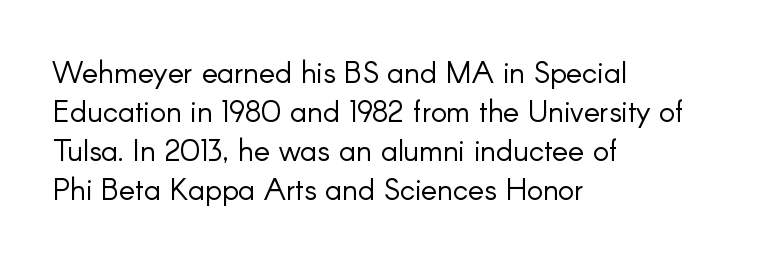
{"serif": "no", "italic": "no", "bold": "no", "weight": "light", "width": "normal", "stroke_contrast": "low", "x_height": "small", "monospaced": "no", "underline": "no", "align": "left", "line_spacing": "normal", "line_spacing_ratio": 1.3, "letter_spacing": "normal", "letter_spacing_em": 0.0, "glyph_px": 30}
